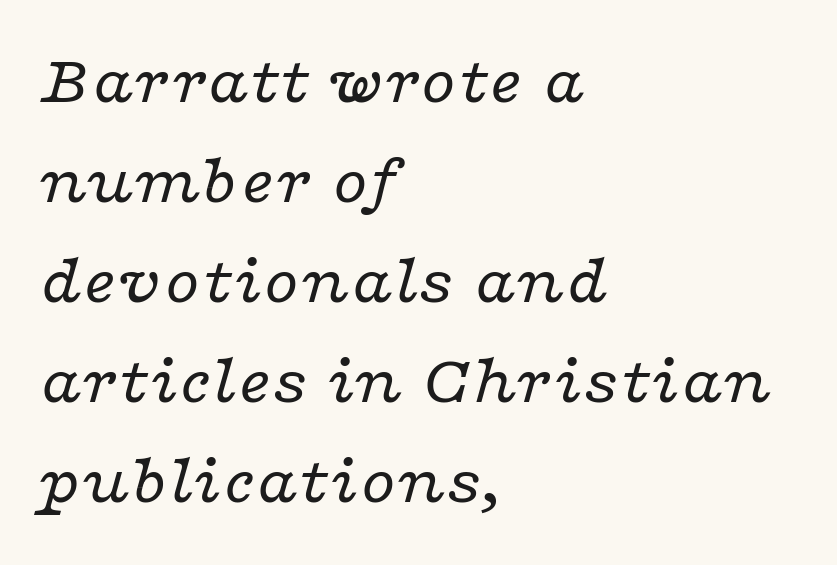
{"serif": "yes", "italic": "yes", "lean": "right", "slant_degrees": 16, "bold": "no", "weight": "regular", "width": "wide", "stroke_contrast": "low", "x_height": "medium", "monospaced": "no", "underline": "no", "align": "left", "line_spacing": "normal", "line_spacing_ratio": 1.41, "letter_spacing": "normal", "letter_spacing_em": 0.0, "glyph_px": 71}
